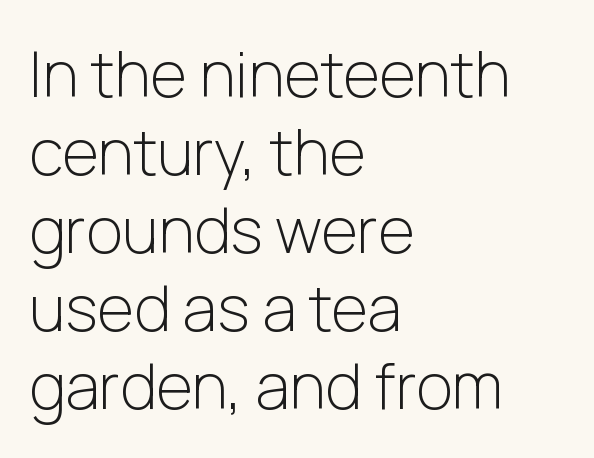
Q: Is the text bold? A: No.
Q: Is the text italic (slanted)? A: No, it is upright.
Q: Is the typeface a serif or a sans-serif typeface? A: Sans-serif.
Q: Is the text underlined? A: No.
Q: How is the paragraph aligned? A: Left-aligned.
Q: Is the spacing between letters normal or unusually wide? A: Normal.
Q: Width (condensed, normal, or wide)? A: Normal.
Q: Stroke contrast? A: Low.
Q: x-height? A: Medium.
Q: Monospaced? A: No.
